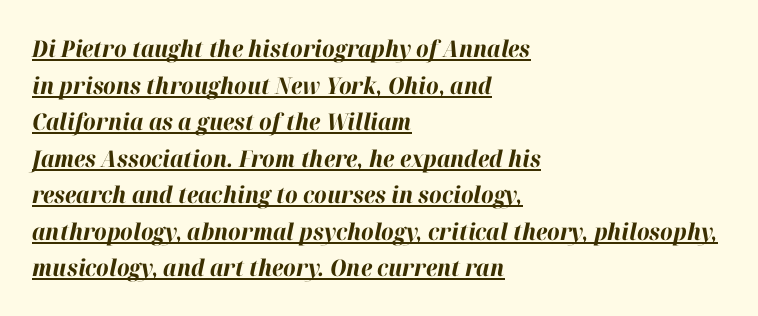
How are the letters spaced? Ordinarily, with no added tracking. The specimen includes a rule beneath the text block's lines. Would a proofreader flag this as italicized? Yes. The rag falls on the right side of this text block. This sample keeps an unexceptional amount of space between lines.
